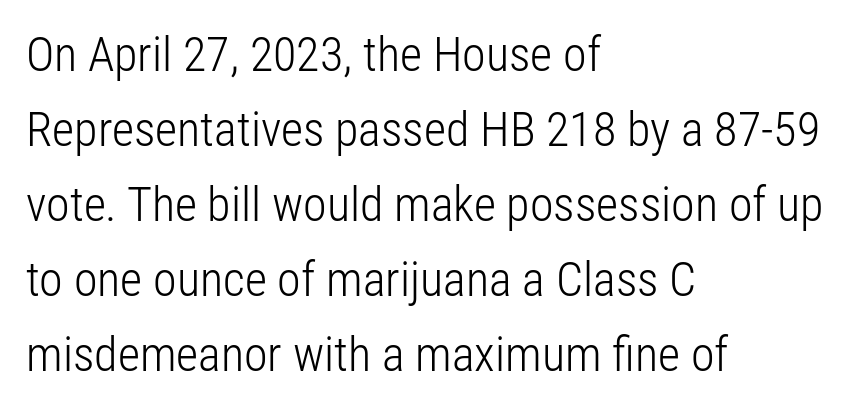
Q: Is the text bold? A: No.
Q: Is the text italic (slanted)? A: No, it is upright.
Q: Is the typeface a serif or a sans-serif typeface? A: Sans-serif.
Q: Is the text underlined? A: No.
Q: How is the paragraph aligned? A: Left-aligned.
Q: Is the spacing between letters normal or unusually wide? A: Normal.
Q: Is the spacing between lines tight, normal or loose? A: Normal.
Q: Width (condensed, normal, or wide)? A: Condensed.
Q: Stroke contrast? A: Low.
Q: x-height? A: Medium.
Q: Monospaced? A: No.
